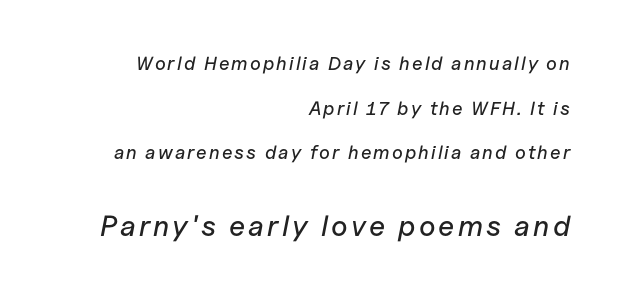
{"italic": "yes", "lean": "right", "slant_degrees": 11, "width": "normal", "stroke_contrast": "low", "x_height": "medium", "monospaced": "no", "underline": "no", "align": "right", "line_spacing": "loose", "line_spacing_ratio": 2.35, "larger_block": "second", "size_ratio": 1.53, "glyph_px": 29}
